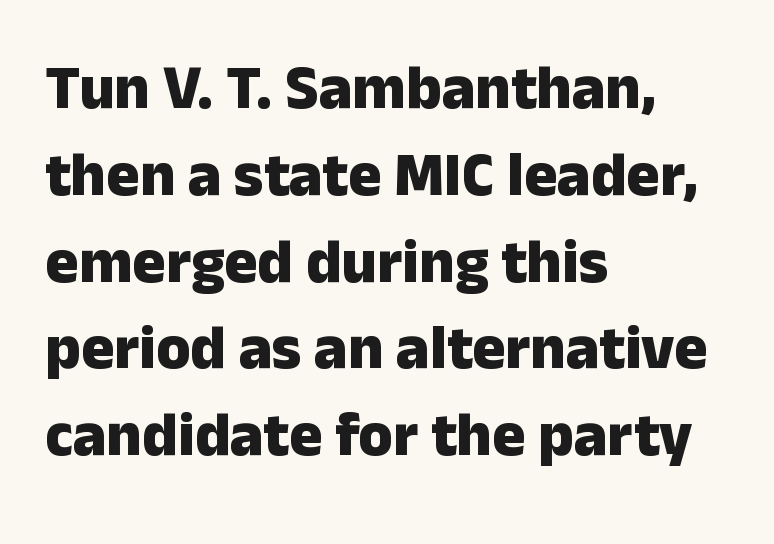
Default kerning and tracking; the words read as compact shapes. Regular leading. Note the varied advance widths — an 'i' is clearly narrower than an 'm'. Any mark beneath the type? The region is blank. Typographic density is high because the face is bold.
